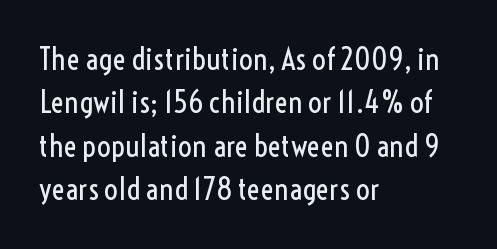
Bold? No — there's no thickening of the strokes. The letters advance in unequal steps, a hallmark of proportional type. The type sits square on the baseline with zero lean. Lines of text with bare space underneath. Leftover space on each line is placed entirely after the last word. The gaps between neighbouring characters are ordinary and unremarkable.
